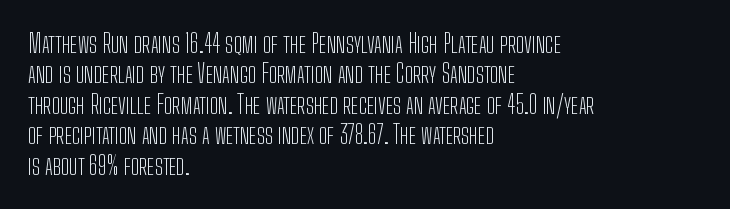
The image shows 25 px text type, upright; set left-aligned, line spacing 1.22x, normal letter spacing, not underlined.
